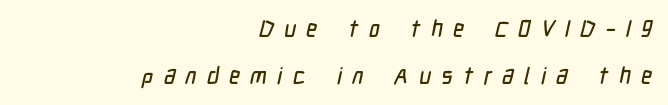
The image shows 23 px text type; set right-aligned, loose line spacing (2.03x), unusually wide letter spacing (+0.45 em), not underlined.
